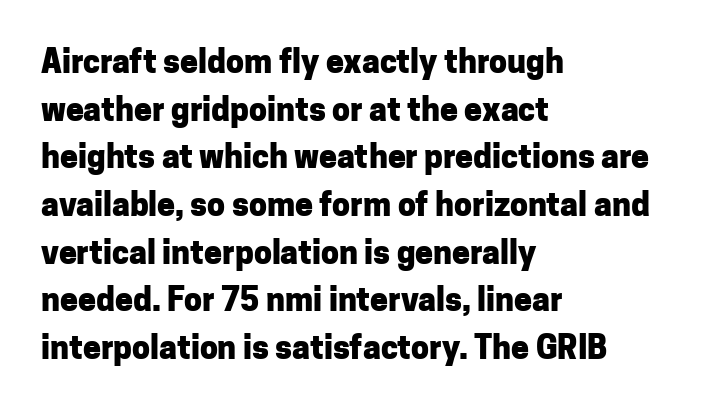
The image shows 32 px heavy sans-serif type, upright; set left-aligned, normal line spacing (1.49x), normal letter spacing, not underlined; low stroke contrast and a medium x-height.
